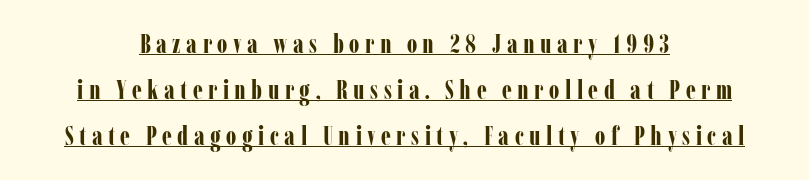
The image shows 26 px bold type, upright; set centered, line spacing 1.76x, unusually wide letter spacing (+0.21 em), underlined.
